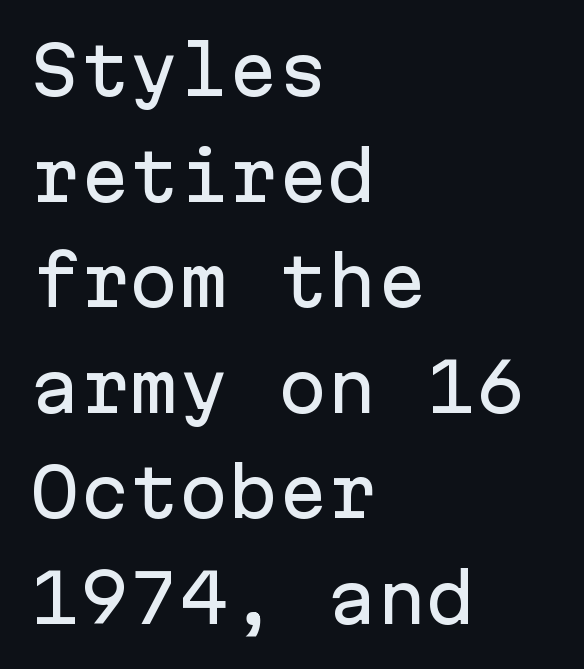
Q: Is the text italic (slanted)? A: No, it is upright.
Q: Is the typeface a serif or a sans-serif typeface? A: Sans-serif.
Q: Is the text underlined? A: No.
Q: How is the paragraph aligned? A: Left-aligned.
Q: Is the spacing between letters normal or unusually wide? A: Normal.
Q: Is the spacing between lines tight, normal or loose? A: Normal.
Q: Width (condensed, normal, or wide)? A: Normal.
Q: Stroke contrast? A: Low.
Q: x-height? A: Medium.
Q: Monospaced? A: Yes.
